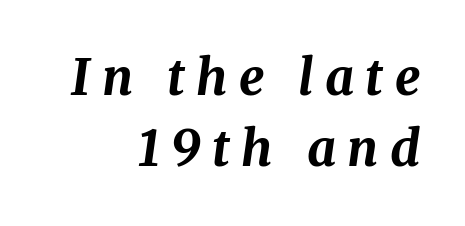
{"italic": "yes", "lean": "right", "slant_degrees": 8, "bold": "yes", "weight": "bold", "width": "normal", "stroke_contrast": "medium", "x_height": "medium", "monospaced": "no", "underline": "no", "align": "right", "line_spacing": "normal", "line_spacing_ratio": 1.43, "letter_spacing": "wide", "letter_spacing_em": 0.23, "glyph_px": 50}
